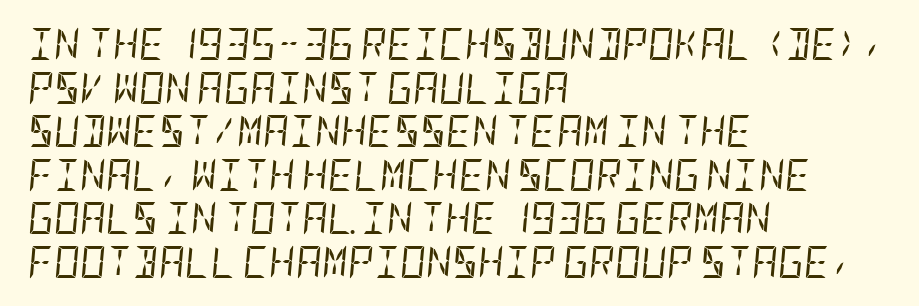
Evenly set lines give the paragraph a standard silhouette. Stems and bowls with no extra thickness — not bold. Observe the lean: these are italic letterforms. Underline: absent.
